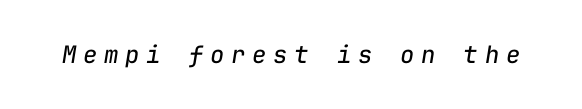
Q: Is the text bold? A: No.
Q: Is the text italic (slanted)? A: Yes, it leans right by about 9 degrees.
Q: Is the text underlined? A: No.
Q: Is the spacing between letters normal or unusually wide? A: Unusually wide.
